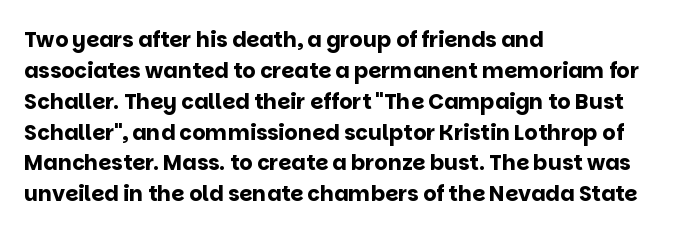
The image shows 21 px bold type, upright; set left-aligned, normal line spacing (1.47x), normal letter spacing, not underlined.
